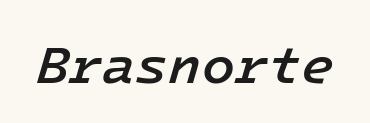
Q: Is the text bold? A: Semi-bold.
Q: Is the text italic (slanted)? A: Yes, it leans right by about 16 degrees.
Q: Is the text underlined? A: No.
Q: Is the spacing between letters normal or unusually wide? A: Normal.
Q: Width (condensed, normal, or wide)? A: Normal.
Q: Stroke contrast? A: Low.
Q: x-height? A: Medium.
